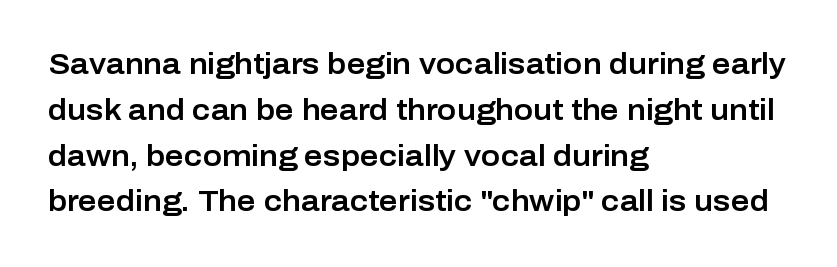
Q: Is the text italic (slanted)? A: No, it is upright.
Q: Is the typeface a serif or a sans-serif typeface? A: Sans-serif.
Q: Is the text underlined? A: No.
Q: How is the paragraph aligned? A: Left-aligned.
Q: Is the spacing between letters normal or unusually wide? A: Normal.
Q: Is the spacing between lines tight, normal or loose? A: Normal.
Q: Width (condensed, normal, or wide)? A: Normal.
Q: Stroke contrast? A: Low.
Q: x-height? A: Medium.
Q: Monospaced? A: No.
